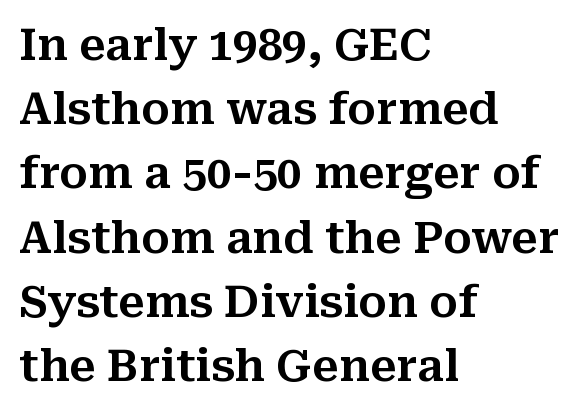
Q: Is the text italic (slanted)? A: No, it is upright.
Q: Is the typeface a serif or a sans-serif typeface? A: Serif.
Q: Is the text underlined? A: No.
Q: How is the paragraph aligned? A: Left-aligned.
Q: Is the spacing between letters normal or unusually wide? A: Normal.
Q: Is the spacing between lines tight, normal or loose? A: Normal.
Q: Width (condensed, normal, or wide)? A: Normal.
Q: Stroke contrast? A: Medium.
Q: x-height? A: Medium.
Q: Monospaced? A: No.
